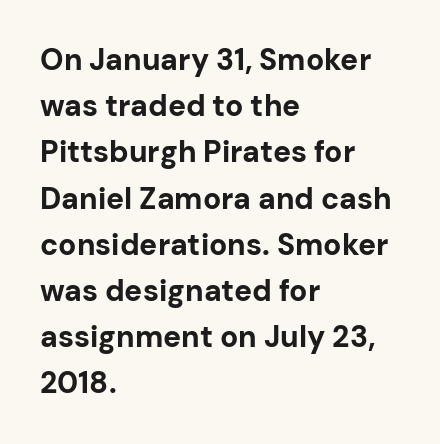
In terms of letterform style, serifs are entirely absent. Only glyphs here, with clear space below each row. Summary of weight: heavy, a full bold. The lettering stays uniformly vertical, giving the passage a roman look. Spacing verdict: proportional, widths tailored to each character.
